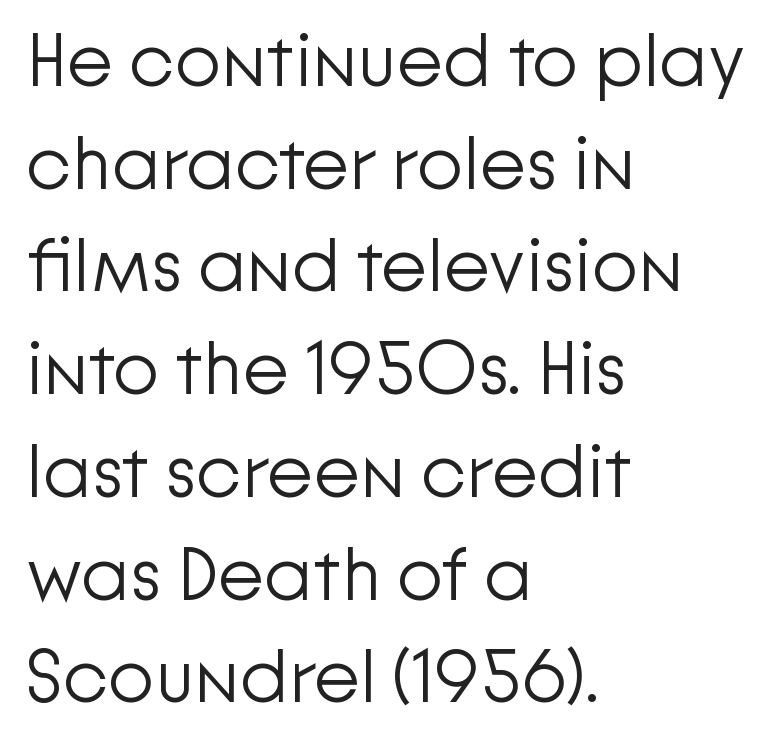
The image shows 75 px light sans-serif type, upright; set left-aligned, normal line spacing (1.37x), normal letter spacing, not underlined; low stroke contrast and a medium x-height.
